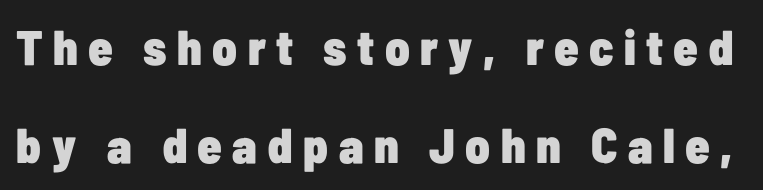
Q: Is the text bold? A: Yes.
Q: Is the text italic (slanted)? A: No, it is upright.
Q: Is the typeface a serif or a sans-serif typeface? A: Sans-serif.
Q: Is the text underlined? A: No.
Q: Is the spacing between letters normal or unusually wide? A: Unusually wide.
Q: Is the spacing between lines tight, normal or loose? A: Loose.
Q: Width (condensed, normal, or wide)? A: Condensed.
Q: Stroke contrast? A: Low.
Q: x-height? A: Medium.
Q: Monospaced? A: No.
